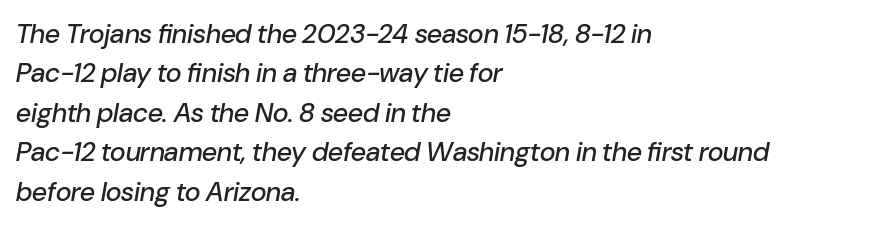
{"italic": "yes", "lean": "right", "slant_degrees": 10, "underline": "no", "align": "left", "line_spacing": "normal", "line_spacing_ratio": 1.46, "letter_spacing": "normal", "letter_spacing_em": 0.0, "glyph_px": 27}
